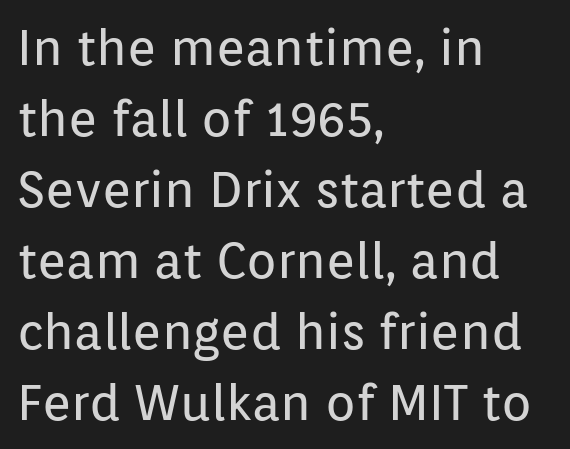
The image shows 50 px regular-weight sans-serif type, upright; set left-aligned, normal line spacing (1.42x), normal letter spacing, not underlined; low stroke contrast and a medium x-height.
